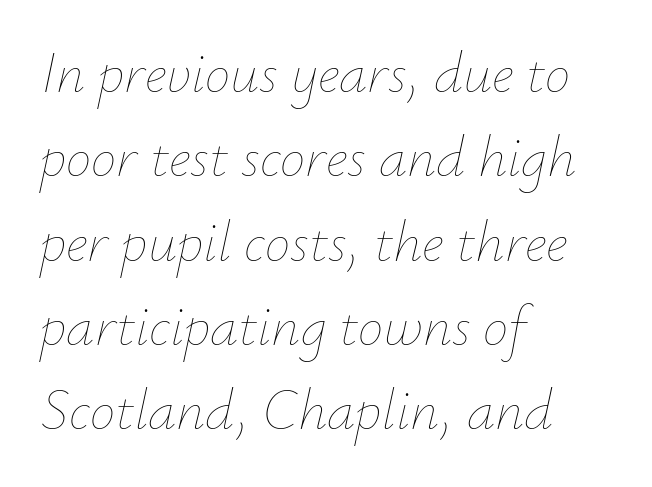
Leftover space on each line is placed entirely after the last word. There is no visible air inserted between adjacent glyphs. You can tell it's italic because the verticals aren't actually vertical. Character widths vary here, with narrow letters taking less room than wide ones. Underline: absent. Compared with a typical body face, this is equally light or lighter still.
